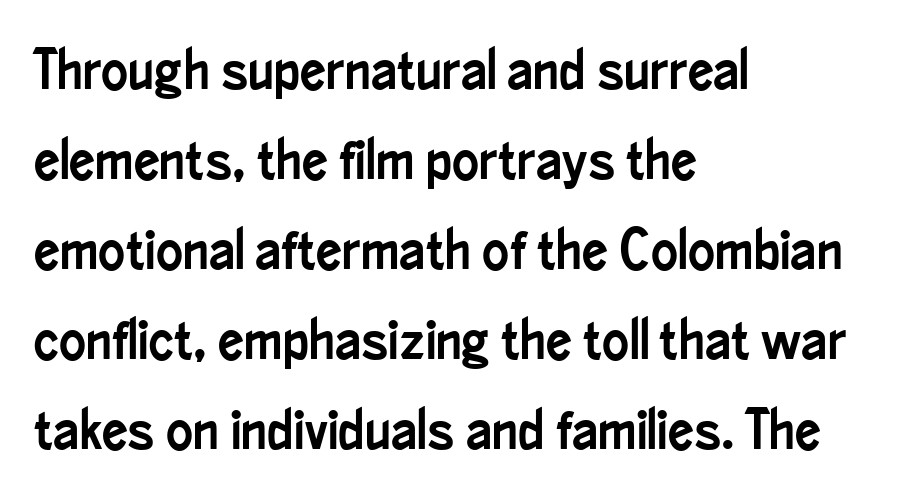
The image shows 57 px condensed sans-serif type, upright; set left-aligned, normal line spacing (1.58x), normal letter spacing, not underlined; low stroke contrast and a small x-height.
